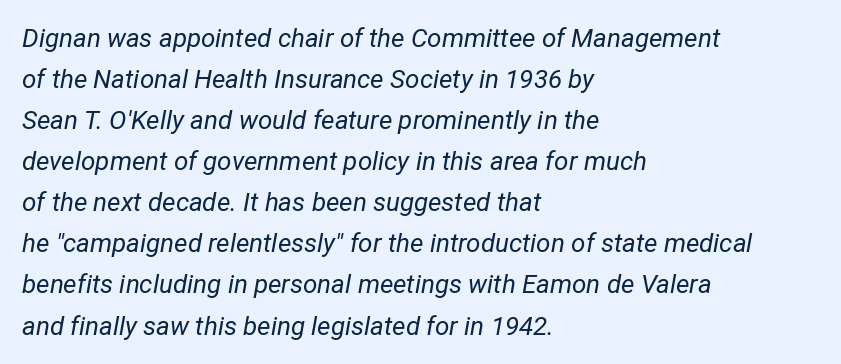
The image shows 26 px text type, italic (leaning right); set left-aligned, normal line spacing (1.58x), normal letter spacing, not underlined.
